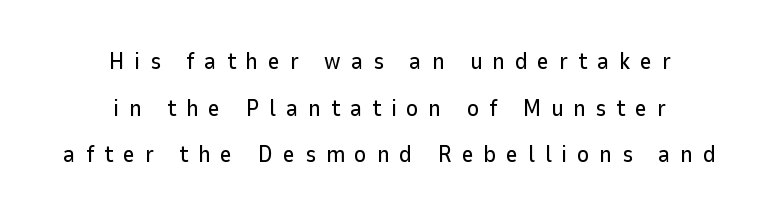
One-word summary of the alignment: center. Is the letter spacing exaggerated? Yes — the characters are pushed far apart. Whoever set this chose breathing room over compactness in the vertical rhythm. A roman cut, with each character standing at attention. Each row of text sits above clean, open space.
